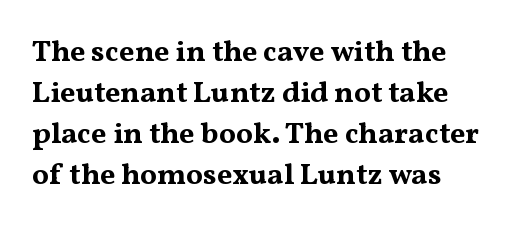
The image shows 30 px bold, wide serif type, upright; set normal line spacing (1.37x), normal letter spacing, not underlined; medium stroke contrast and a medium x-height.
